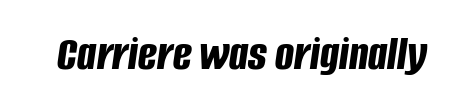
{"italic": "yes", "lean": "right", "slant_degrees": 8, "bold": "yes", "weight": "bold", "width": "condensed", "stroke_contrast": "low", "x_height": "large", "monospaced": "no", "underline": "no", "letter_spacing": "normal", "letter_spacing_em": 0.0, "glyph_px": 50}
